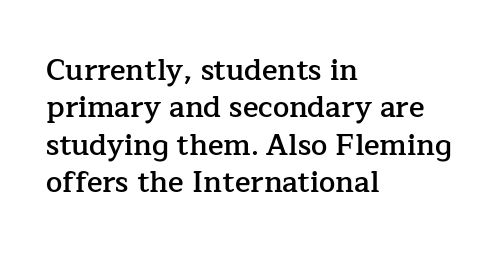
The image shows 29 px semibold serif type, upright; set left-aligned, normal line spacing (1.29x), normal letter spacing, not underlined; low stroke contrast and a medium x-height.
